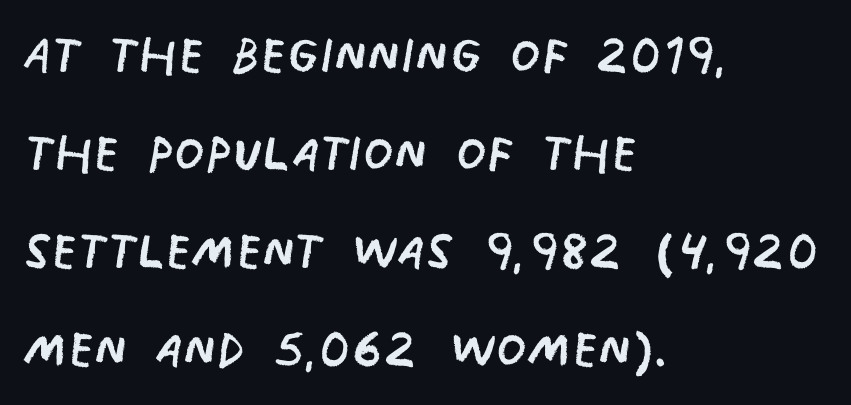
The image shows 69 px regular-weight, condensed sans-serif type; set left-aligned, normal line spacing (1.42x), normal letter spacing, not underlined; low stroke contrast and a large x-height.
